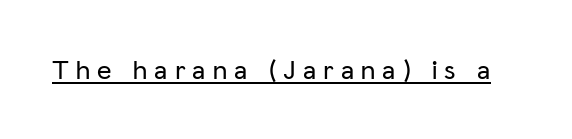
The passage shown is typed in a proportional face where columns would drift. The letters are spread apart with noticeably loose tracking. What decoration does the sample have? An underline. Quick note: not italic, upright. Typographically, this falls in the sans-serif category.
